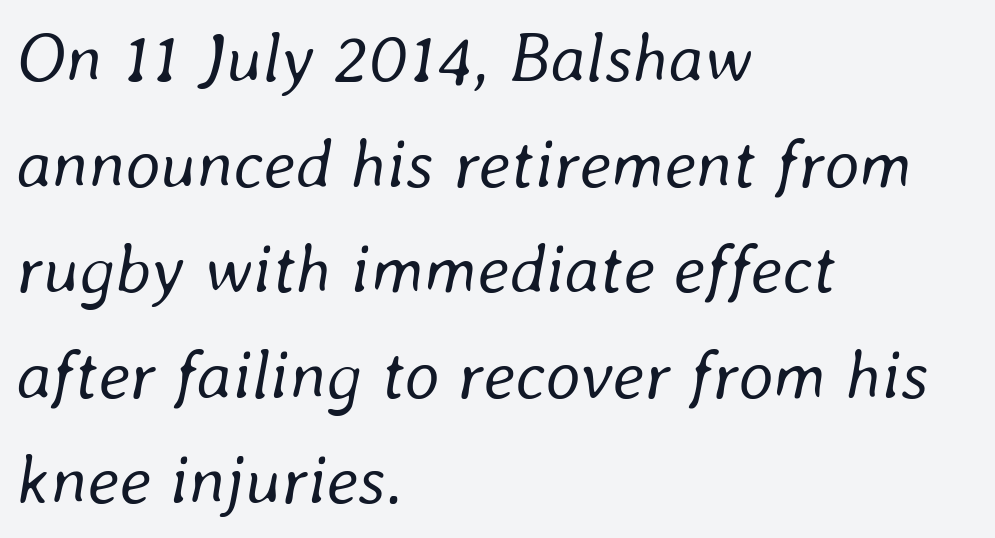
The image shows 69 px regular-weight type, italic (leaning right); set left-aligned, normal line spacing (1.53x), normal letter spacing, not underlined; low stroke contrast and a medium x-height.
